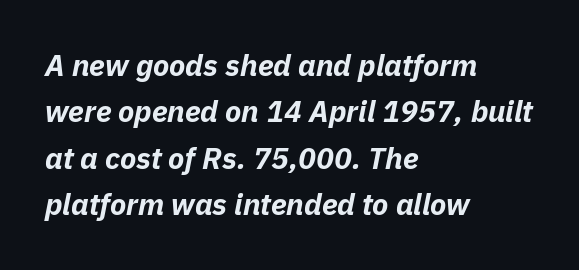
{"italic": "yes", "lean": "right", "slant_degrees": 11, "bold": "yes", "weight": "bold", "width": "normal", "stroke_contrast": "low", "x_height": "medium", "monospaced": "no", "underline": "no", "align": "left", "line_spacing": "normal", "line_spacing_ratio": 1.55, "letter_spacing": "normal", "letter_spacing_em": 0.0, "glyph_px": 30}
